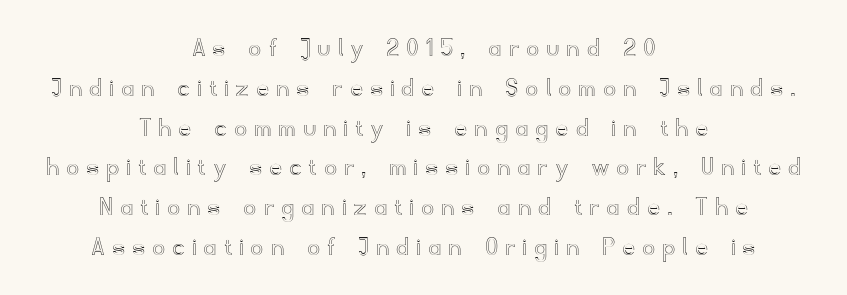
Q: Is the text italic (slanted)? A: No, it is upright.
Q: Is the text underlined? A: No.
Q: How is the paragraph aligned? A: Centered.
Q: Is the spacing between letters normal or unusually wide? A: Unusually wide.
Q: Is the spacing between lines tight, normal or loose? A: Normal.
Q: Width (condensed, normal, or wide)? A: Normal.
Q: x-height? A: Small.
Q: Monospaced? A: No.
